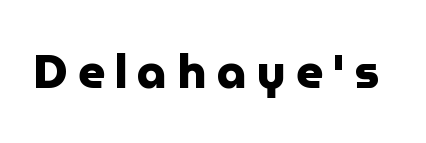
{"serif": "no", "italic": "no", "bold": "yes", "weight": "heavy", "width": "normal", "stroke_contrast": "low", "x_height": "medium", "monospaced": "no", "underline": "no", "letter_spacing": "wide", "letter_spacing_em": 0.21, "glyph_px": 47}
